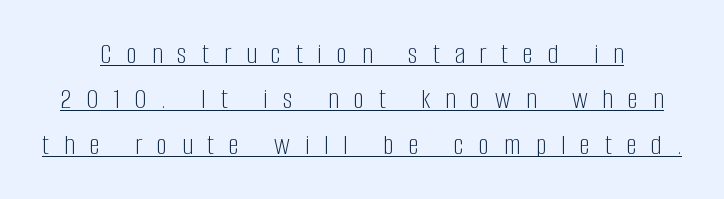
{"serif": "no", "italic": "no", "bold": "no", "weight": "light", "width": "condensed", "stroke_contrast": "low", "x_height": "large", "monospaced": "no", "underline": "yes", "line_spacing": "normal", "line_spacing_ratio": 1.51, "letter_spacing": "wide", "letter_spacing_em": 0.49, "glyph_px": 30}
